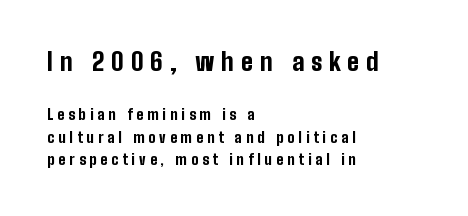
The image shows 24 px bold type, upright; set left-aligned, normal line spacing (1.64x), unusually wide letter spacing (+0.29 em), not underlined; the first (top) block is 1.71x larger.
